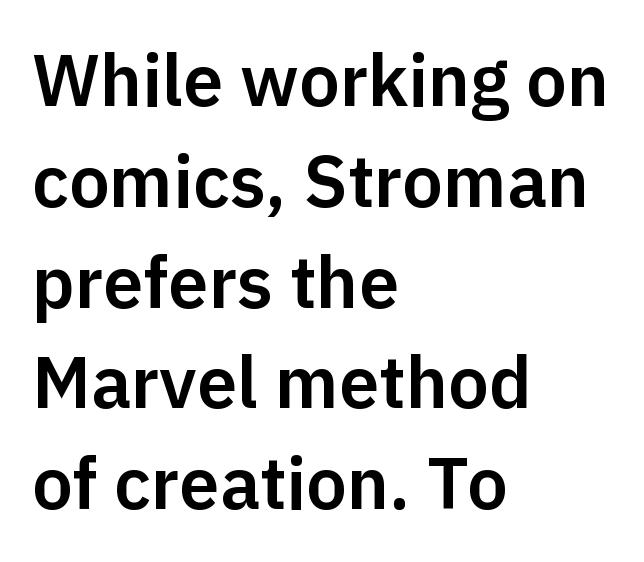
The image shows 72 px sans-serif type, upright; set left-aligned, normal line spacing (1.4x), normal letter spacing, not underlined; low stroke contrast and a medium x-height.
